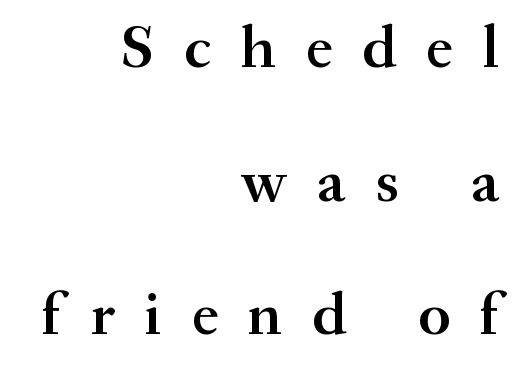
{"serif": "yes", "italic": "no", "bold": "semi", "weight": "semibold", "width": "normal", "stroke_contrast": "medium", "x_height": "small", "monospaced": "no", "underline": "no", "align": "right", "line_spacing": "loose", "line_spacing_ratio": 2.19, "letter_spacing": "wide", "letter_spacing_em": 0.49, "glyph_px": 61}
